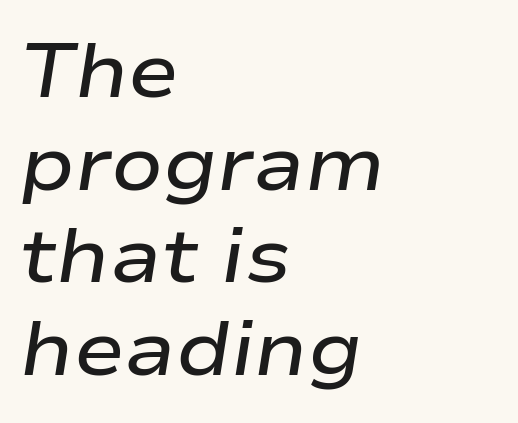
Q: Is the text bold? A: Semi-bold.
Q: Is the text italic (slanted)? A: Yes, it leans right by about 9 degrees.
Q: Is the text underlined? A: No.
Q: How is the paragraph aligned? A: Left-aligned.
Q: Is the spacing between letters normal or unusually wide? A: Normal.
Q: Width (condensed, normal, or wide)? A: Wide.
Q: Stroke contrast? A: Low.
Q: x-height? A: Medium.
Q: Monospaced? A: No.
